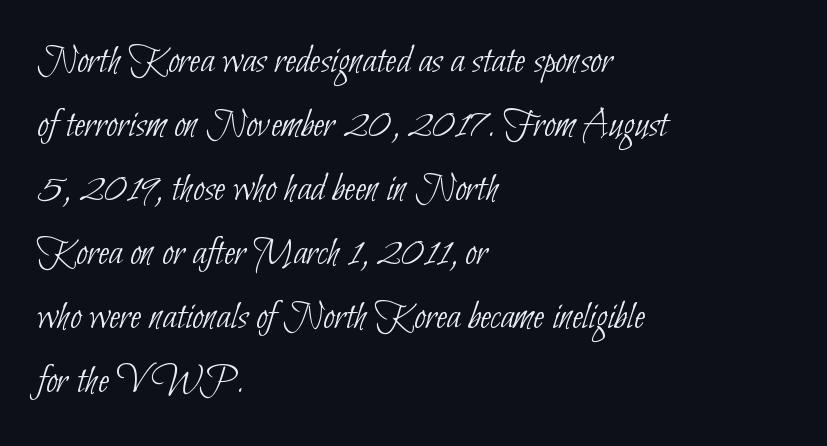
{"serif": "no", "bold": "no", "weight": "thin", "width": "condensed", "stroke_contrast": "low", "x_height": "small", "monospaced": "no", "underline": "no", "align": "left", "line_spacing": "normal", "line_spacing_ratio": 1.56, "letter_spacing": "normal", "letter_spacing_em": 0.0, "glyph_px": 41}
